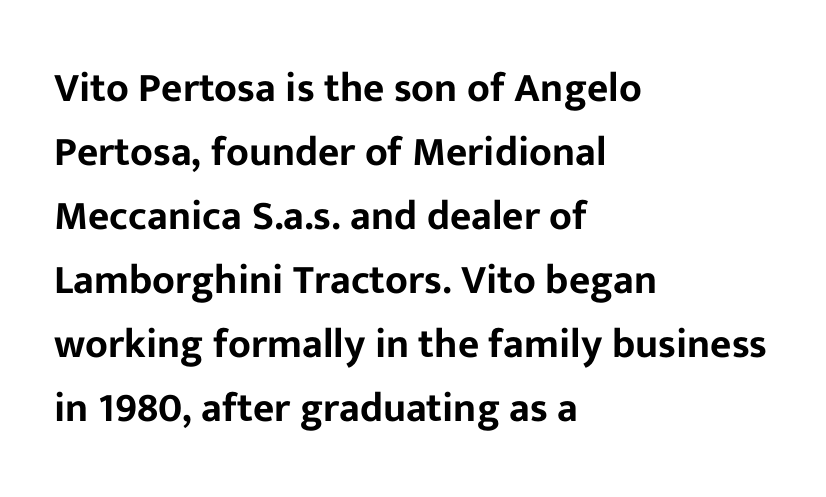
{"serif": "no", "italic": "no", "width": "normal", "stroke_contrast": "low", "x_height": "medium", "monospaced": "no", "underline": "no", "align": "left", "line_spacing": "normal", "line_spacing_ratio": 1.56, "letter_spacing": "normal", "letter_spacing_em": 0.0, "glyph_px": 41}
